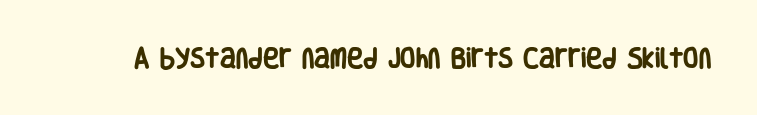
The image shows 22 px bold type, upright; set normal letter spacing, not underlined.
